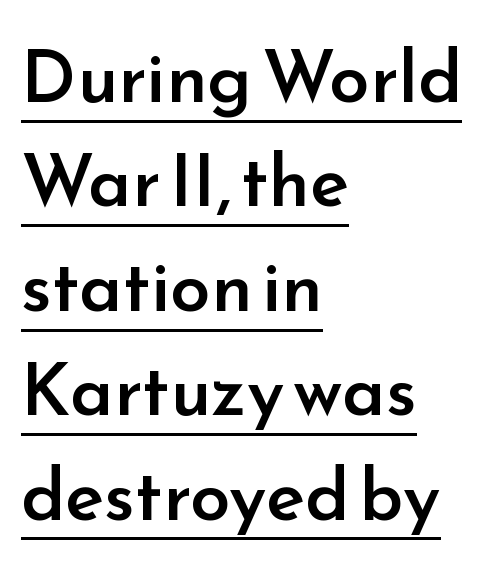
The image shows 73 px semibold sans-serif type, upright; set left-aligned, normal line spacing (1.43x), normal letter spacing, underlined; low stroke contrast and a small x-height.
